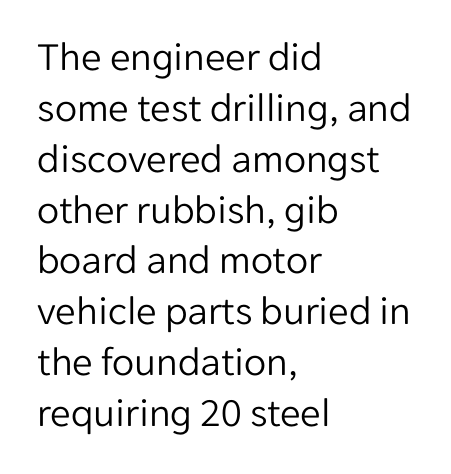
A sans-serif font was chosen for this passage. The line texture is even and compact thanks to regular tracking. Does the lettering tilt? It doesn't — this is upright. If you drew a ruler down the left edge, every line would touch it. Has an underline been added? It has not. The passage shown is not bold in any degree.
